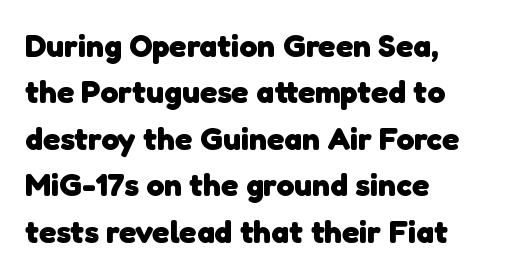
{"serif": "no", "bold": "yes", "weight": "heavy", "width": "normal", "stroke_contrast": "low", "x_height": "medium", "monospaced": "no", "underline": "no", "align": "left", "line_spacing": "normal", "line_spacing_ratio": 1.45, "letter_spacing": "normal", "letter_spacing_em": 0.0, "glyph_px": 32}
